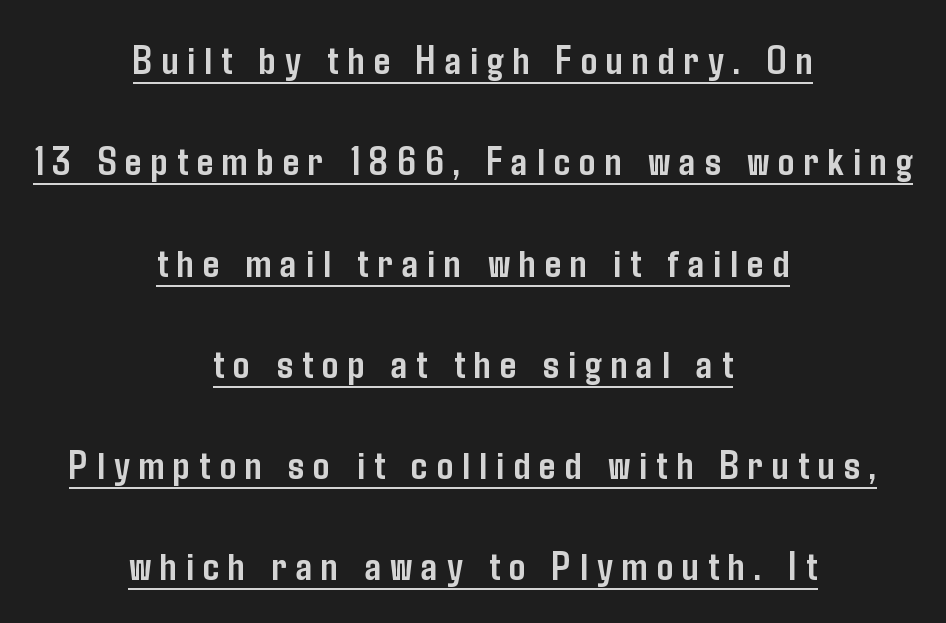
Display-style spreading of the glyphs; the letterfit is very open. A full-strength bold gives these letters their thick strokes. Is there any slant? The stems are plumb. This sample has the flowing, uneven cadence of proportional lettering. Every word sits above its own underline.
